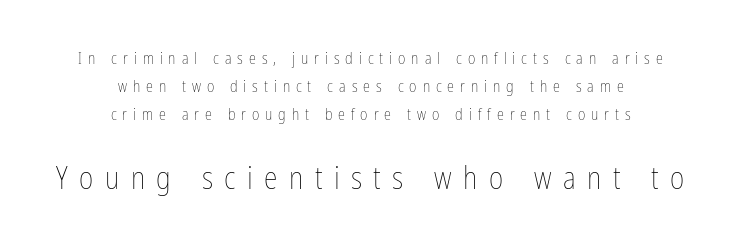
{"italic": "no", "bold": "no", "weight": "thin", "width": "condensed", "stroke_contrast": "low", "x_height": "medium", "monospaced": "no", "underline": "no", "align": "center", "line_spacing_ratio": 1.76, "letter_spacing": "wide", "letter_spacing_em": 0.37, "larger_block": "second", "size_ratio": 1.94, "glyph_px": 31}
